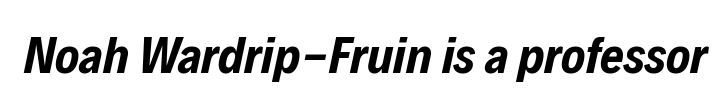
The image shows 51 px bold, condensed type, italic (leaning right); set normal letter spacing, not underlined; low stroke contrast and a medium x-height.
